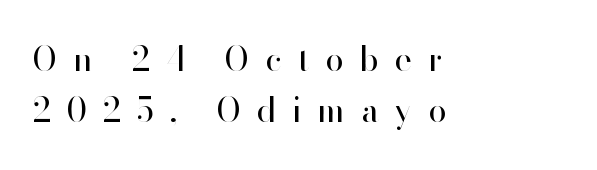
Q: Is the text bold? A: No.
Q: Is the text italic (slanted)? A: No, it is upright.
Q: Is the typeface a serif or a sans-serif typeface? A: Sans-serif.
Q: Is the text underlined? A: No.
Q: How is the paragraph aligned? A: Left-aligned.
Q: Is the spacing between letters normal or unusually wide? A: Unusually wide.
Q: Is the spacing between lines tight, normal or loose? A: Normal.
Q: Width (condensed, normal, or wide)? A: Normal.
Q: Stroke contrast? A: High.
Q: x-height? A: Small.
Q: Monospaced? A: No.
